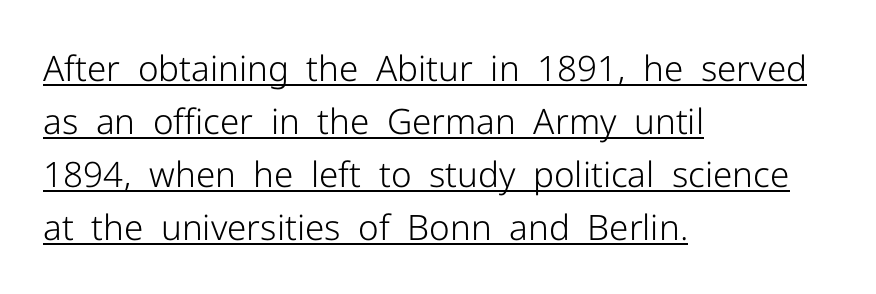
Q: Is the text bold? A: No.
Q: Is the text italic (slanted)? A: No, it is upright.
Q: Is the typeface a serif or a sans-serif typeface? A: Sans-serif.
Q: Is the text underlined? A: Yes.
Q: How is the paragraph aligned? A: Left-aligned.
Q: Is the spacing between letters normal or unusually wide? A: Normal.
Q: Is the spacing between lines tight, normal or loose? A: Normal.
Q: Width (condensed, normal, or wide)? A: Normal.
Q: Stroke contrast? A: Low.
Q: x-height? A: Medium.
Q: Monospaced? A: No.
